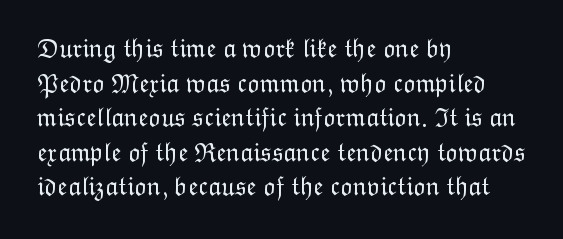
Q: Is the text bold? A: No.
Q: Is the text italic (slanted)? A: No, it is upright.
Q: Is the text underlined? A: No.
Q: How is the paragraph aligned? A: Left-aligned.
Q: Is the spacing between letters normal or unusually wide? A: Normal.
Q: Is the spacing between lines tight, normal or loose? A: Normal.
